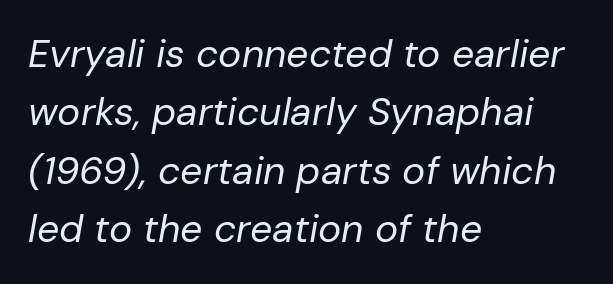
The image shows 39 px regular-weight type, italic (leaning right); set left-aligned, normal line spacing (1.5x), normal letter spacing, not underlined; low stroke contrast and a medium x-height.
